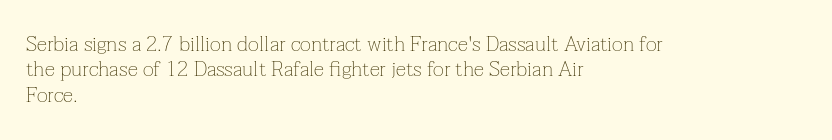
A bare baseline throughout the passage. Line beginnings align vertically; line endings do not. This sample uses plain, unmodified letter spacing. Posture: straight, roman, zero tilt. Is this a heavy cut? Hardly; it is regular or lighter.
